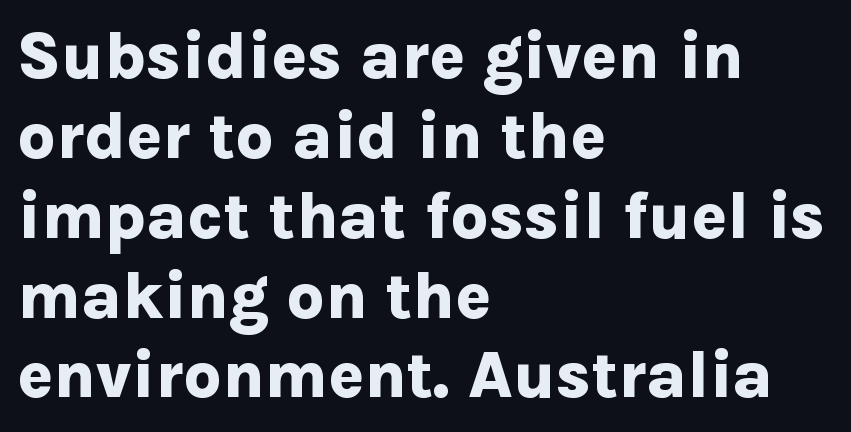
The letters carry no serifs — their stems end cleanly without finishing strokes. This rendering leaves character spacing at its baseline value. Unlike italic type, these characters show no tilt at all. The ragged edge is on the right, which tells us the setting is flush left. Summary of weight: heavy, a full bold. Each letter keeps its own natural width here, so spacing adapts to shape.
